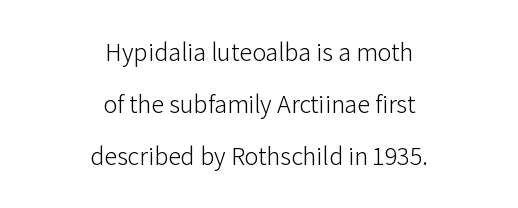
The image shows 26 px text type, upright; set centered, loose line spacing (2.0x), normal letter spacing, not underlined.
